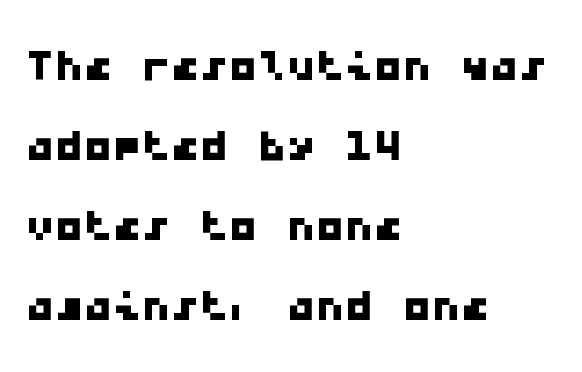
The image shows 58 px wide sans-serif type, monospaced; set left-aligned, normal line spacing (1.38x), normal letter spacing, not underlined; low stroke contrast and a medium x-height.
